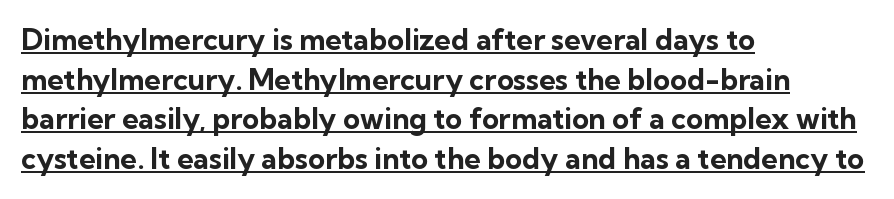
Q: Is the text bold? A: Yes.
Q: Is the text italic (slanted)? A: No, it is upright.
Q: Is the typeface a serif or a sans-serif typeface? A: Sans-serif.
Q: Is the text underlined? A: Yes.
Q: How is the paragraph aligned? A: Left-aligned.
Q: Is the spacing between letters normal or unusually wide? A: Normal.
Q: Is the spacing between lines tight, normal or loose? A: Normal.
Q: Width (condensed, normal, or wide)? A: Normal.
Q: Stroke contrast? A: Low.
Q: x-height? A: Medium.
Q: Monospaced? A: No.
